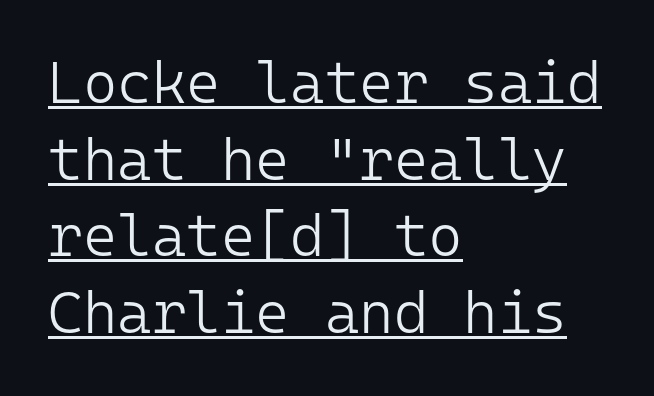
{"serif": "no", "italic": "no", "bold": "no", "weight": "light", "width": "normal", "stroke_contrast": "low", "x_height": "medium", "monospaced": "yes", "underline": "yes", "align": "left", "line_spacing": "normal", "line_spacing_ratio": 1.3, "letter_spacing": "normal", "letter_spacing_em": 0.0, "glyph_px": 59}
